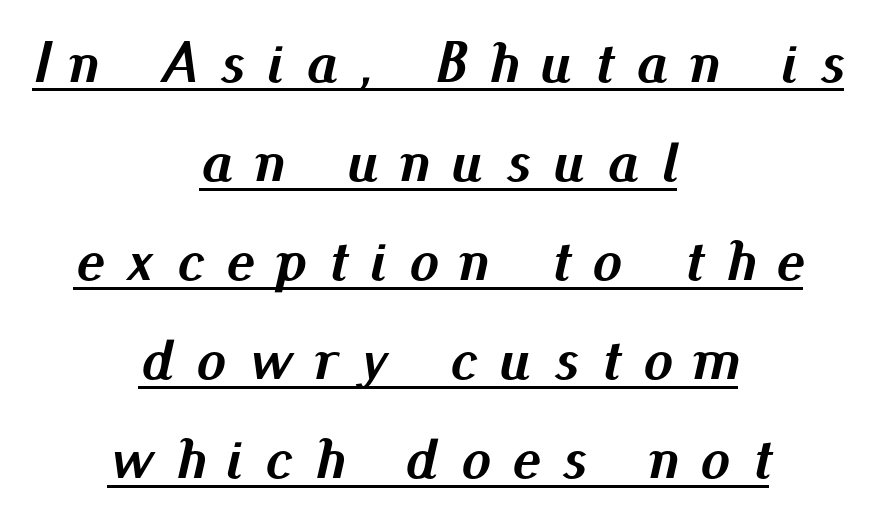
The image shows 59 px semibold type, italic (leaning right); set centered, normal line spacing (1.68x), unusually wide letter spacing (+0.38 em), underlined; medium stroke contrast and a small x-height.
